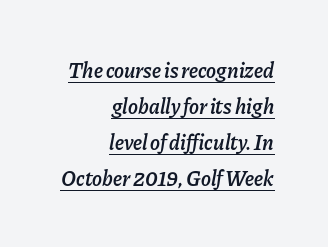
Q: Is the text bold? A: Semi-bold.
Q: Is the text italic (slanted)? A: Yes, it leans right by about 11 degrees.
Q: Is the text underlined? A: Yes.
Q: How is the paragraph aligned? A: Right-aligned.
Q: Is the spacing between letters normal or unusually wide? A: Normal.
